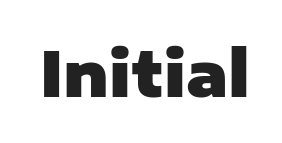
Set as a true bold cut, around the 700 mark. The typography opts for an upright posture over an oblique one. Check where the strokes stop: nothing finishes them off — pure sans. Spacing verdict: proportional, widths tailored to each character.
